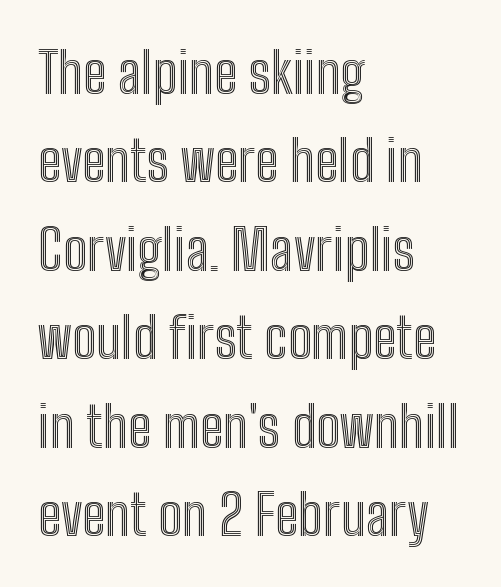
The image shows 56 px condensed type, upright; set left-aligned, normal line spacing (1.58x), normal letter spacing, not underlined; a medium x-height.
